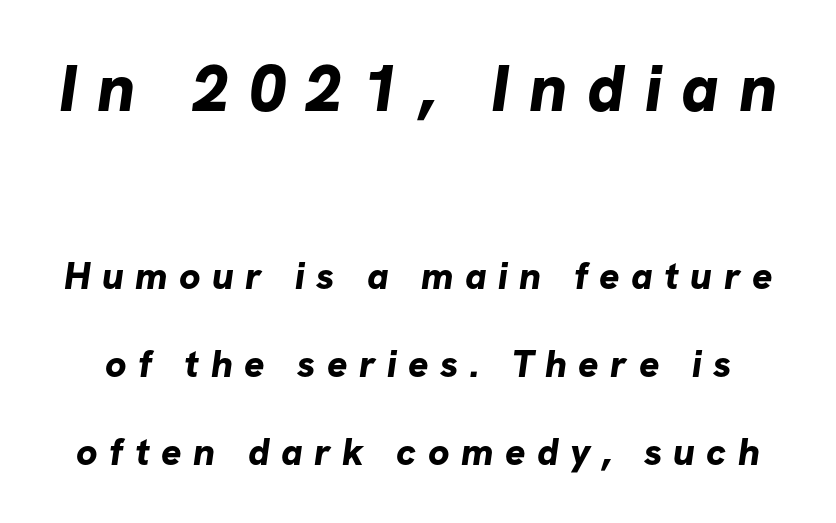
{"serif": "no", "bold": "yes", "weight": "bold", "width": "normal", "stroke_contrast": "low", "x_height": "medium", "monospaced": "no", "underline": "no", "line_spacing": "loose", "line_spacing_ratio": 2.32, "letter_spacing": "wide", "letter_spacing_em": 0.3, "larger_block": "first", "size_ratio": 1.74, "glyph_px": 66}
